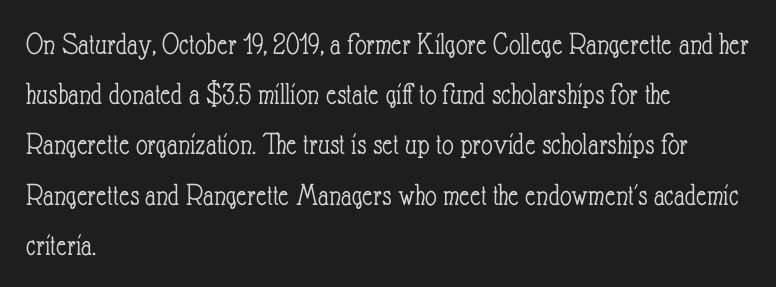
{"italic": "no", "bold": "no", "weight": "light", "width": "condensed", "stroke_contrast": "low", "x_height": "small", "monospaced": "no", "underline": "no", "align": "left", "line_spacing": "normal", "line_spacing_ratio": 1.57, "letter_spacing": "normal", "letter_spacing_em": 0.0, "glyph_px": 32}
